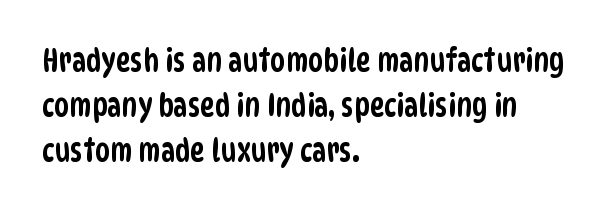
{"serif": "no", "width": "condensed", "stroke_contrast": "low", "x_height": "large", "monospaced": "no", "underline": "no", "align": "left", "line_spacing": "normal", "line_spacing_ratio": 1.45, "letter_spacing": "normal", "letter_spacing_em": 0.0, "glyph_px": 31}
